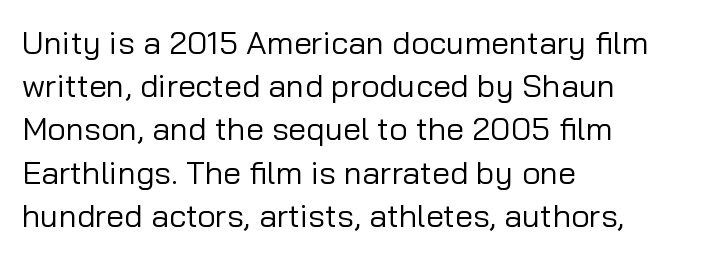
Q: Is the text bold? A: No.
Q: Is the text italic (slanted)? A: No, it is upright.
Q: Is the typeface a serif or a sans-serif typeface? A: Sans-serif.
Q: Is the text underlined? A: No.
Q: How is the paragraph aligned? A: Left-aligned.
Q: Is the spacing between letters normal or unusually wide? A: Normal.
Q: Is the spacing between lines tight, normal or loose? A: Normal.
Q: Width (condensed, normal, or wide)? A: Normal.
Q: Stroke contrast? A: Low.
Q: x-height? A: Medium.
Q: Monospaced? A: No.
